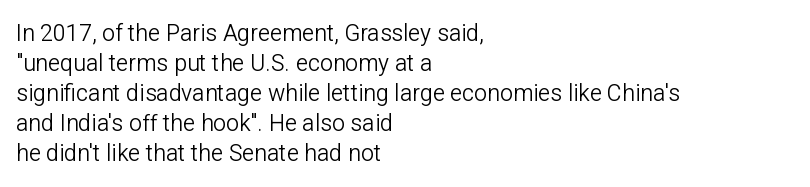
The lines are quadded left. The font sits on the lighter half of the weight spectrum, regular included. Tracking here is standard; glyphs follow each other at the usual distance. Italic? Not at all — the glyphs are vertical. Rule under the text: the space is simply empty.
